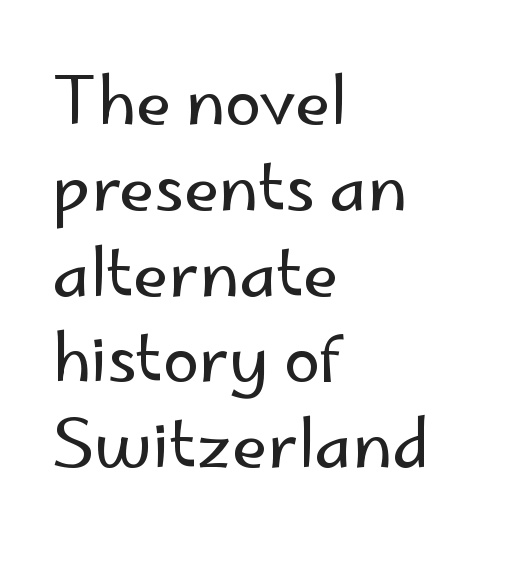
Q: Is the text bold? A: No.
Q: Is the text italic (slanted)? A: No, it is upright.
Q: Is the typeface a serif or a sans-serif typeface? A: Sans-serif.
Q: Is the text underlined? A: No.
Q: How is the paragraph aligned? A: Left-aligned.
Q: Is the spacing between letters normal or unusually wide? A: Normal.
Q: Is the spacing between lines tight, normal or loose? A: Normal.
Q: Width (condensed, normal, or wide)? A: Normal.
Q: Stroke contrast? A: Low.
Q: x-height? A: Small.
Q: Monospaced? A: No.
